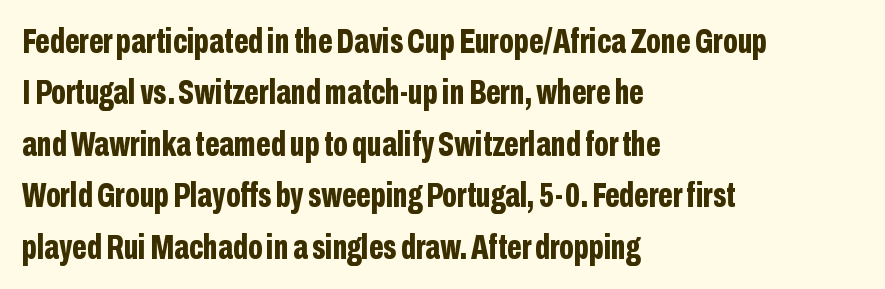
These words are printed bold, with thick strokes throughout. Nope, no serifs anywhere on these letters. You can tell it's not italic because the verticals are truly vertical. Bare-footed words on every line.
